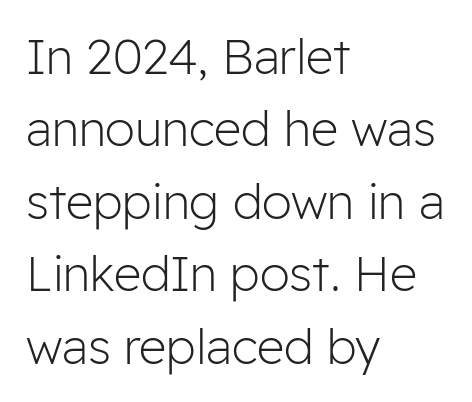
{"serif": "no", "italic": "no", "bold": "no", "weight": "light", "width": "normal", "stroke_contrast": "low", "x_height": "medium", "monospaced": "no", "underline": "no", "align": "left", "line_spacing": "normal", "line_spacing_ratio": 1.51, "letter_spacing": "normal", "letter_spacing_em": 0.0, "glyph_px": 48}
